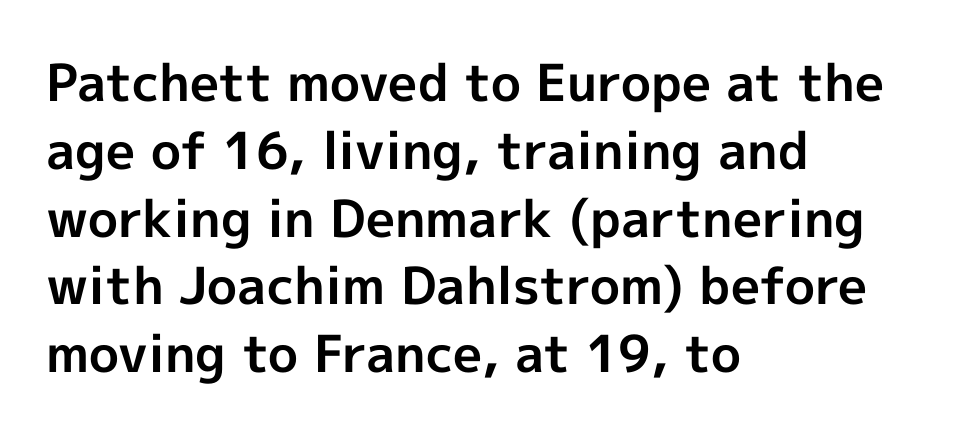
{"serif": "no", "italic": "no", "bold": "yes", "weight": "bold", "width": "normal", "x_height": "medium", "monospaced": "no", "underline": "no", "align": "left", "line_spacing": "normal", "line_spacing_ratio": 1.33, "letter_spacing": "normal", "letter_spacing_em": 0.0, "glyph_px": 51}
